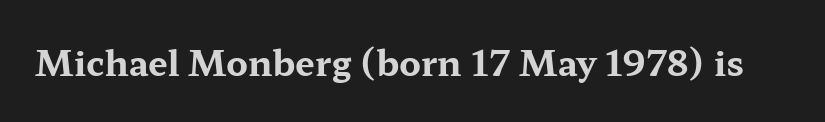
The image shows 35 px bold, wide serif type, upright; set normal letter spacing, not underlined; medium stroke contrast and a medium x-height.
